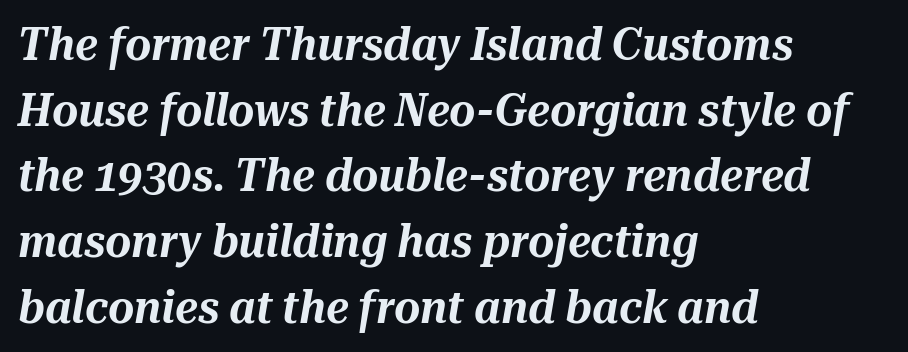
{"italic": "yes", "lean": "right", "slant_degrees": 10, "width": "normal", "stroke_contrast": "medium", "x_height": "medium", "monospaced": "no", "underline": "no", "align": "left", "line_spacing": "normal", "line_spacing_ratio": 1.46, "letter_spacing": "normal", "letter_spacing_em": 0.0, "glyph_px": 45}
